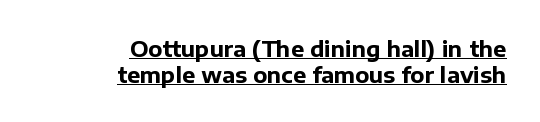
The gaps between neighbouring characters are ordinary and unremarkable. It's the straight-up-and-down kind of type. Students, this is bold: see how much ink each stroke carries. The rag falls on the left side of this text block.
